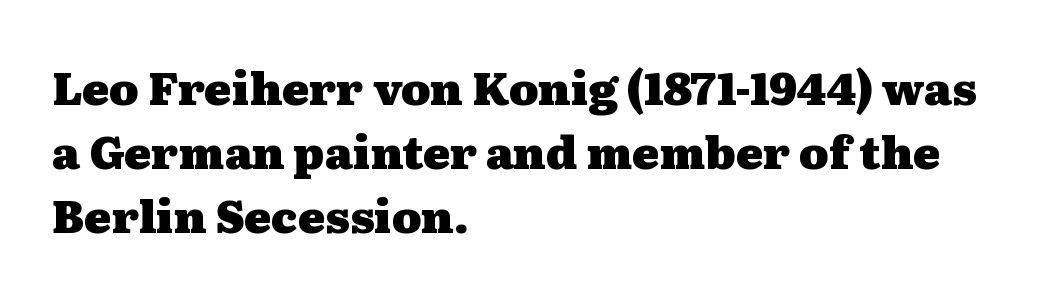
Typographically, this falls in the serif category. In terms of leading, this rendering sits right in the middle. The letters advance in unequal steps, a hallmark of proportional type. Does the copy run flush right? No — it runs flush left. Typesetter's note: full bold, strokes at maximum text heaviness.
